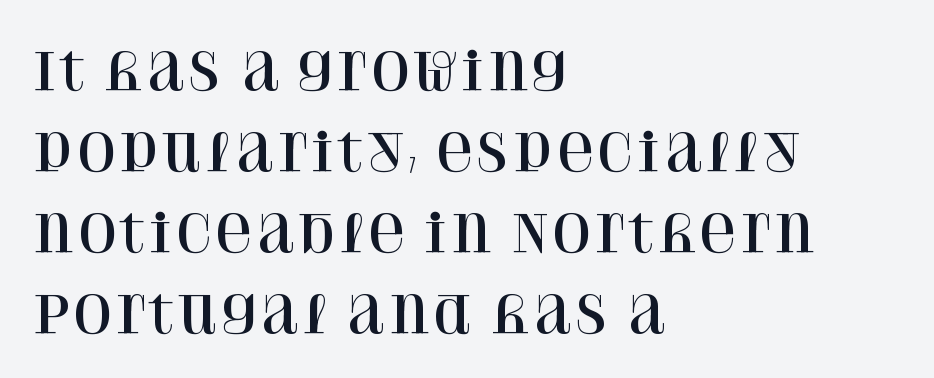
The image shows 51 px serif type, upright; set left-aligned, normal line spacing (1.59x), normal letter spacing, not underlined; high stroke contrast and a large x-height.
